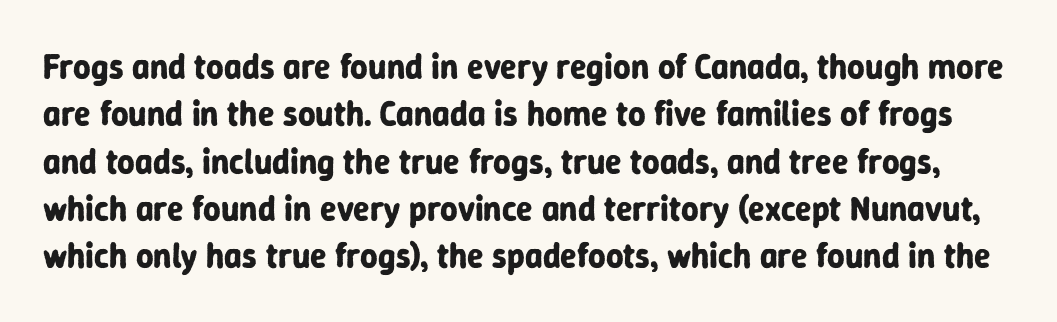
The image shows 34 px bold sans-serif type, upright; set normal line spacing (1.39x), normal letter spacing, not underlined; low stroke contrast and a medium x-height.
